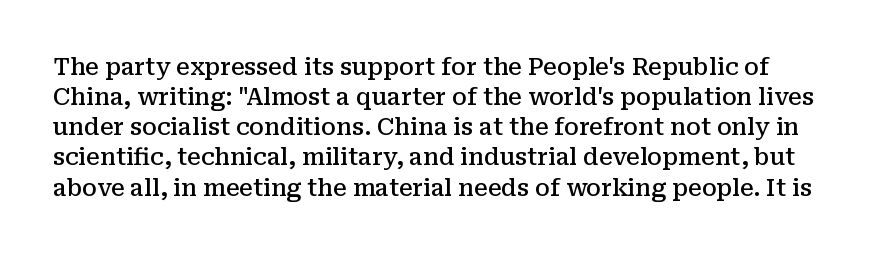
On the weight axis this lands at semibold, roughly 600. Plain, unruled lines of type. Each new line begins a customary step beneath the previous one. Notice how the stems are strictly vertical — no italics here. Standard letterfit; no display-style spreading of the glyphs.
